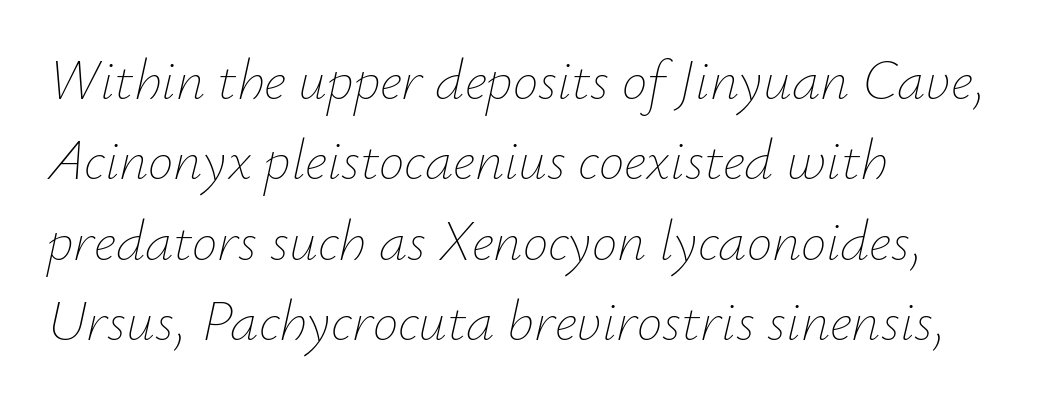
Inter-character spacing is left at the font's built-in metrics. Vertical stems look standard width or narrower in stroke. Observe the lean: these are italic letterforms. The lines in this sample share a left origin and differ only in where they stop. A clean baseline with only descenders dipping below it. Spacing verdict: proportional, widths tailored to each character.
